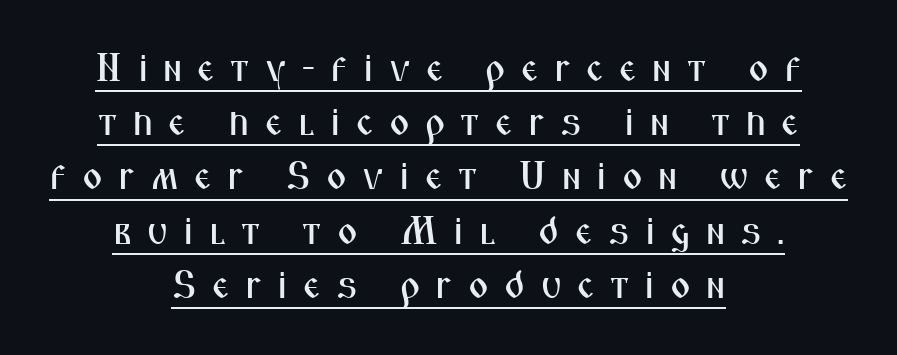
Q: Is the text italic (slanted)? A: No, it is upright.
Q: Is the typeface a serif or a sans-serif typeface? A: Sans-serif.
Q: Is the text underlined? A: Yes.
Q: How is the paragraph aligned? A: Centered.
Q: Is the spacing between letters normal or unusually wide? A: Unusually wide.
Q: Is the spacing between lines tight, normal or loose? A: Normal.
Q: Width (condensed, normal, or wide)? A: Condensed.
Q: Stroke contrast? A: Medium.
Q: x-height? A: Medium.
Q: Monospaced? A: No.
